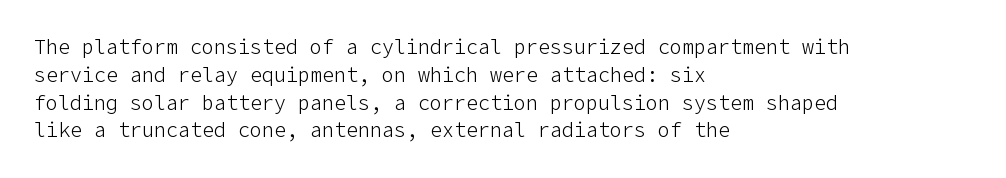
The image shows 20 px text type, upright; set left-aligned, normal line spacing (1.39x), normal letter spacing, not underlined.
